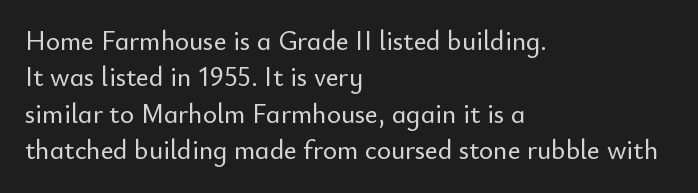
Tracking value appears to be zero — textbook default spacing. The type sits square on the baseline with zero lean. A clean baseline with only descenders dipping below it. Is the block centered? No — it sits flush against the left margin. Notice how descenders clear the ascenders below comfortably — that's standard leading.
